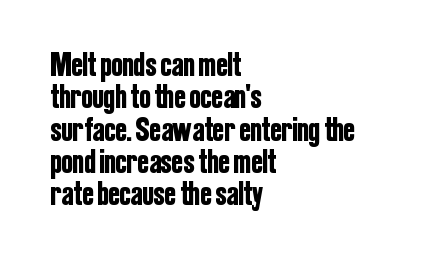
Q: Is the text italic (slanted)? A: No, it is upright.
Q: Is the typeface a serif or a sans-serif typeface? A: Sans-serif.
Q: Is the text underlined? A: No.
Q: How is the paragraph aligned? A: Left-aligned.
Q: Is the spacing between letters normal or unusually wide? A: Normal.
Q: Is the spacing between lines tight, normal or loose? A: Tight.
Q: Width (condensed, normal, or wide)? A: Condensed.
Q: Stroke contrast? A: Low.
Q: x-height? A: Medium.
Q: Monospaced? A: No.
